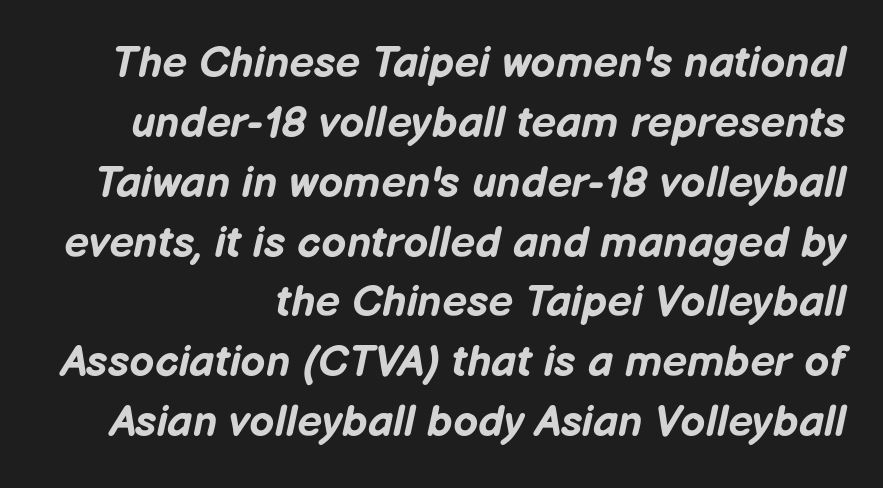
The specimen reads as italic at a glance. Weight: bold. This sample uses plain, unmodified letter spacing. Does the leading feel generous? No, just average.
